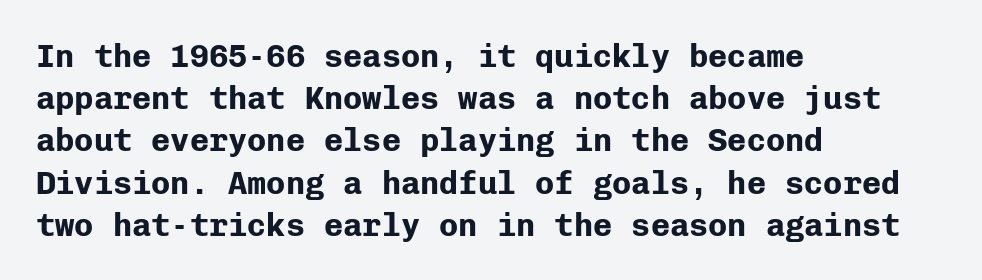
I'd call this a sans setting — the letters go barefoot. Posture: upright roman. Whoever set this chose a conventional vertical rhythm. The foot of each line stays bare and open. The line texture is even and compact thanks to regular tracking.
